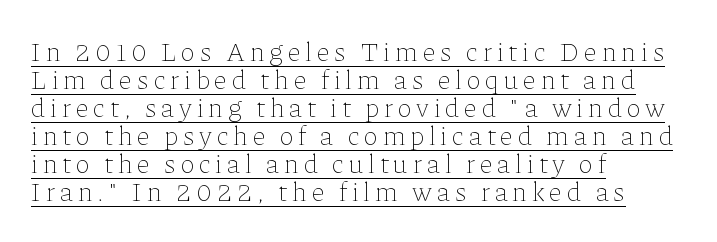
The image shows 27 px text type, upright; set left-aligned, tight line spacing (1.04x), underlined.
